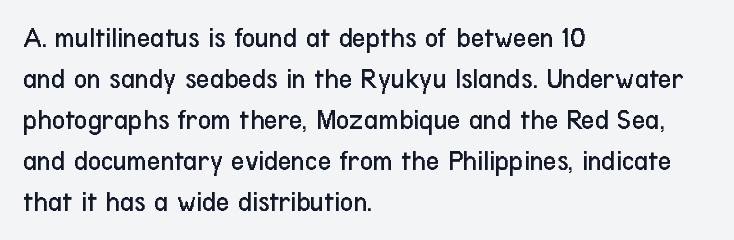
Q: Is the text bold? A: No.
Q: Is the text italic (slanted)? A: No, it is upright.
Q: Is the typeface a serif or a sans-serif typeface? A: Sans-serif.
Q: Is the text underlined? A: No.
Q: How is the paragraph aligned? A: Left-aligned.
Q: Is the spacing between letters normal or unusually wide? A: Normal.
Q: Is the spacing between lines tight, normal or loose? A: Normal.
Q: Width (condensed, normal, or wide)? A: Condensed.
Q: Stroke contrast? A: Low.
Q: x-height? A: Medium.
Q: Monospaced? A: No.
